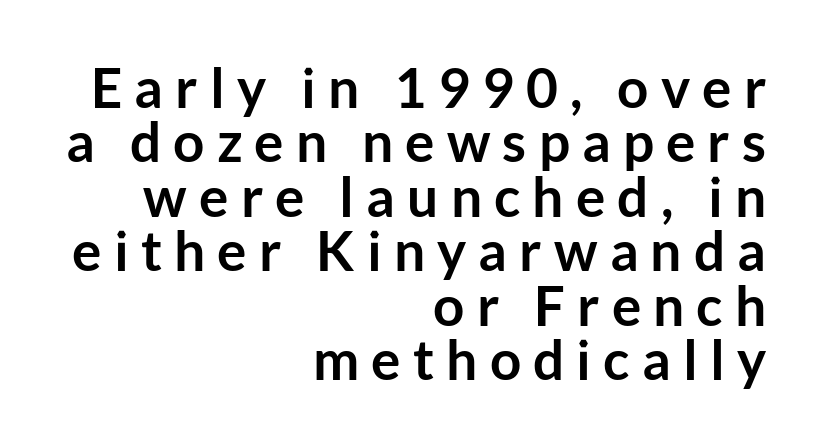
{"serif": "no", "italic": "no", "bold": "yes", "weight": "semibold", "width": "normal", "stroke_contrast": "low", "x_height": "medium", "monospaced": "no", "underline": "no", "align": "right", "line_spacing": "tight", "line_spacing_ratio": 0.99, "letter_spacing": "wide", "letter_spacing_em": 0.22, "glyph_px": 55}
